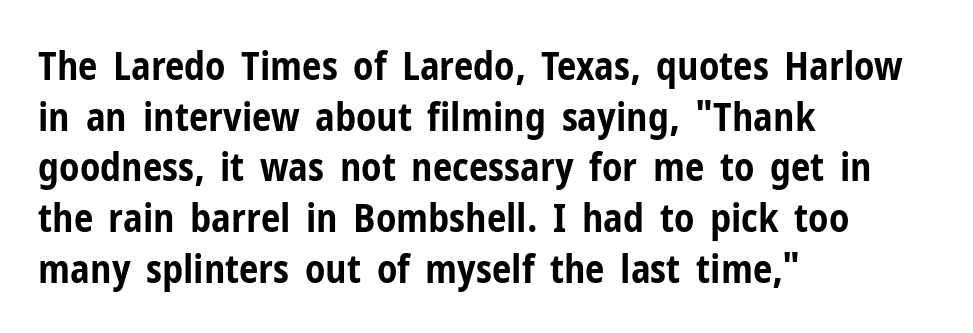
The image shows 39 px bold, condensed sans-serif type, upright; set left-aligned, normal line spacing (1.3x), normal letter spacing, not underlined; low stroke contrast and a medium x-height.
